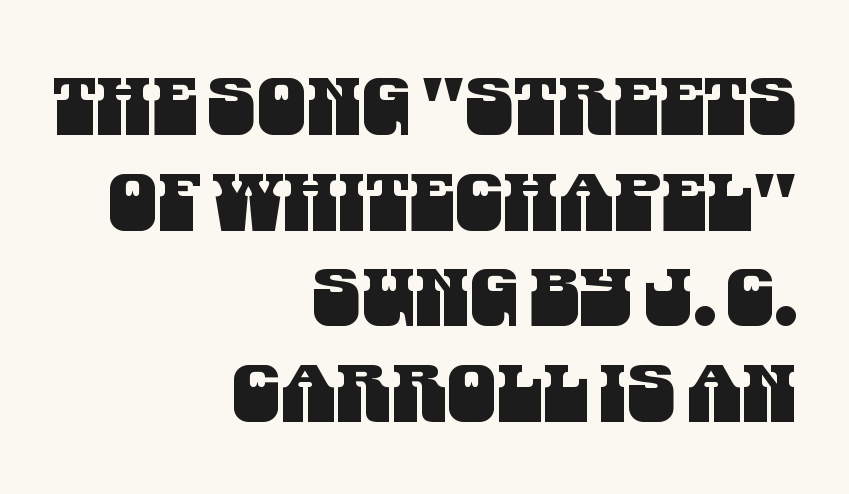
Q: Is the typeface a serif or a sans-serif typeface? A: Sans-serif.
Q: Is the text underlined? A: No.
Q: How is the paragraph aligned? A: Right-aligned.
Q: Is the spacing between letters normal or unusually wide? A: Normal.
Q: Width (condensed, normal, or wide)? A: Condensed.
Q: Stroke contrast? A: Medium.
Q: x-height? A: Large.
Q: Monospaced? A: No.
